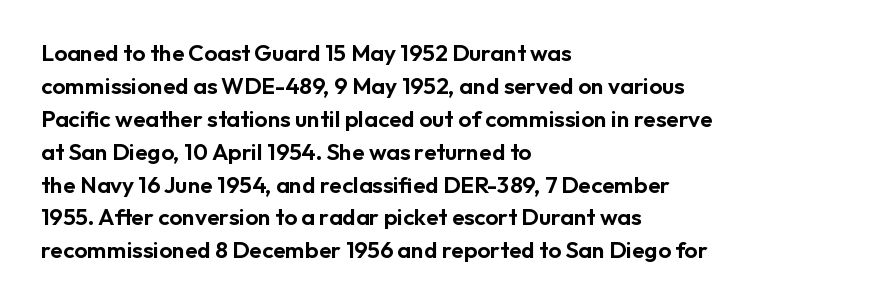
Q: Is the text italic (slanted)? A: No, it is upright.
Q: Is the text underlined? A: No.
Q: How is the paragraph aligned? A: Left-aligned.
Q: Is the spacing between letters normal or unusually wide? A: Normal.
Q: Is the spacing between lines tight, normal or loose? A: Normal.
